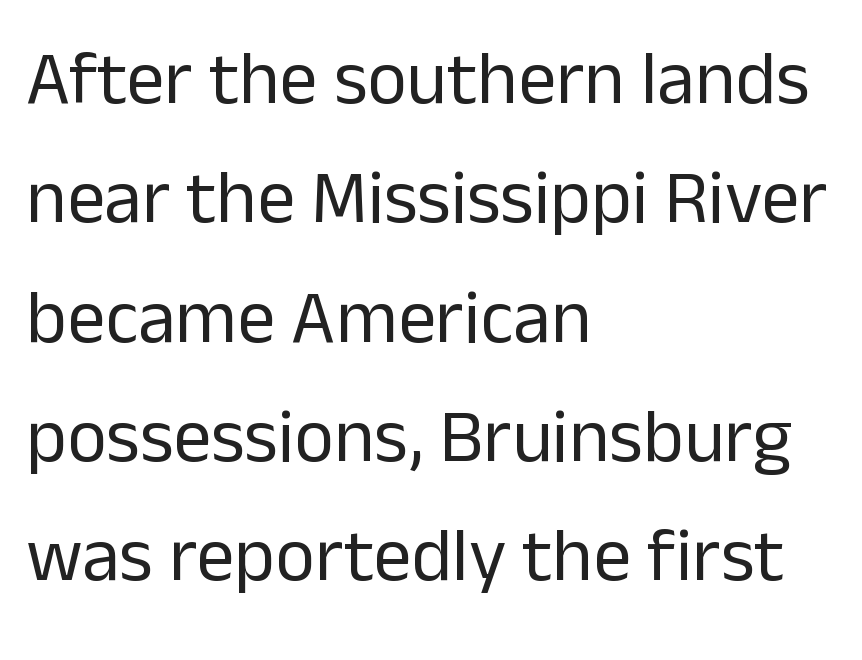
Q: Is the text bold? A: No.
Q: Is the text italic (slanted)? A: No, it is upright.
Q: Is the typeface a serif or a sans-serif typeface? A: Sans-serif.
Q: Is the text underlined? A: No.
Q: How is the paragraph aligned? A: Left-aligned.
Q: Is the spacing between letters normal or unusually wide? A: Normal.
Q: Is the spacing between lines tight, normal or loose? A: Normal.
Q: Width (condensed, normal, or wide)? A: Normal.
Q: Stroke contrast? A: Low.
Q: x-height? A: Medium.
Q: Monospaced? A: No.
